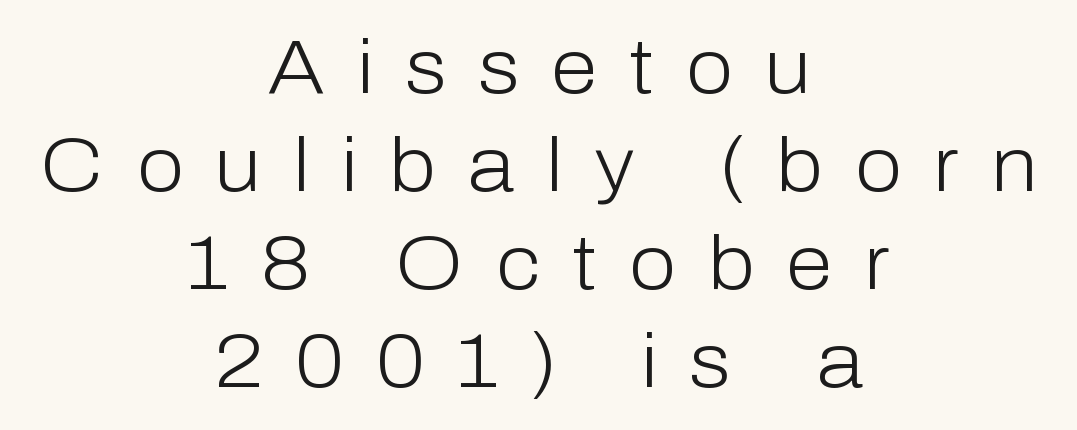
The image shows 76 px light sans-serif type, upright; set centered, normal line spacing (1.29x), unusually wide letter spacing (+0.42 em), not underlined; low stroke contrast and a medium x-height.
